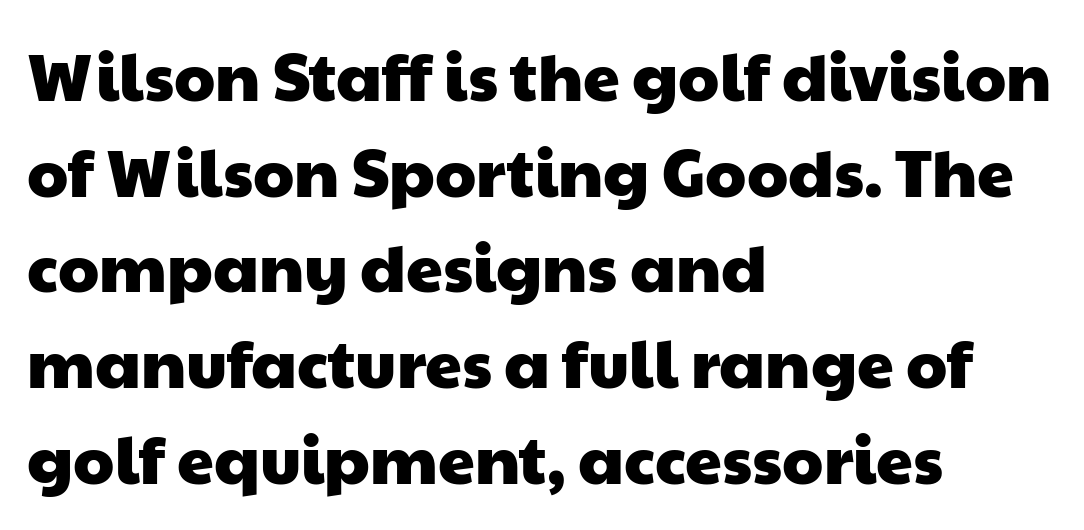
{"serif": "no", "width": "wide", "stroke_contrast": "low", "x_height": "medium", "monospaced": "no", "underline": "no", "align": "left", "line_spacing": "normal", "line_spacing_ratio": 1.45, "letter_spacing": "normal", "letter_spacing_em": 0.0, "glyph_px": 66}
